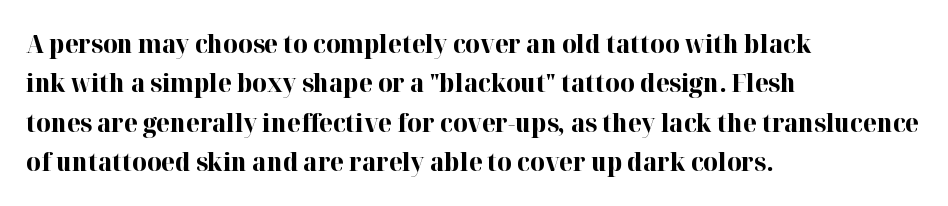
The image shows 25 px bold type, upright; set left-aligned, normal line spacing (1.58x), normal letter spacing, not underlined.
